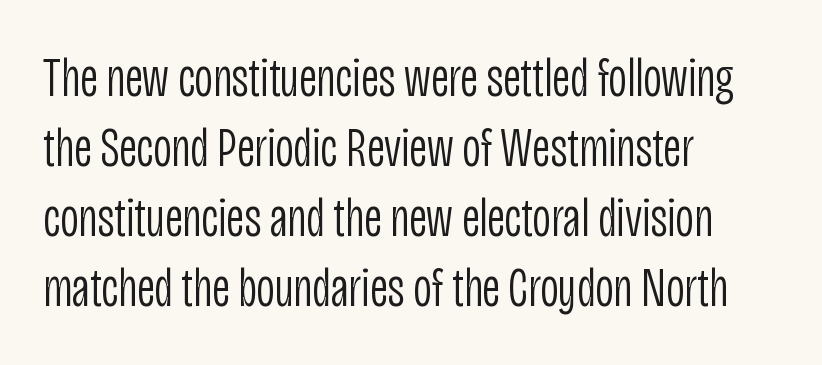
Q: Is the text bold? A: No.
Q: Is the text italic (slanted)? A: No, it is upright.
Q: Is the typeface a serif or a sans-serif typeface? A: Sans-serif.
Q: Is the text underlined? A: No.
Q: How is the paragraph aligned? A: Left-aligned.
Q: Is the spacing between letters normal or unusually wide? A: Normal.
Q: Is the spacing between lines tight, normal or loose? A: Normal.
Q: Width (condensed, normal, or wide)? A: Condensed.
Q: Stroke contrast? A: Low.
Q: x-height? A: Large.
Q: Monospaced? A: No.
